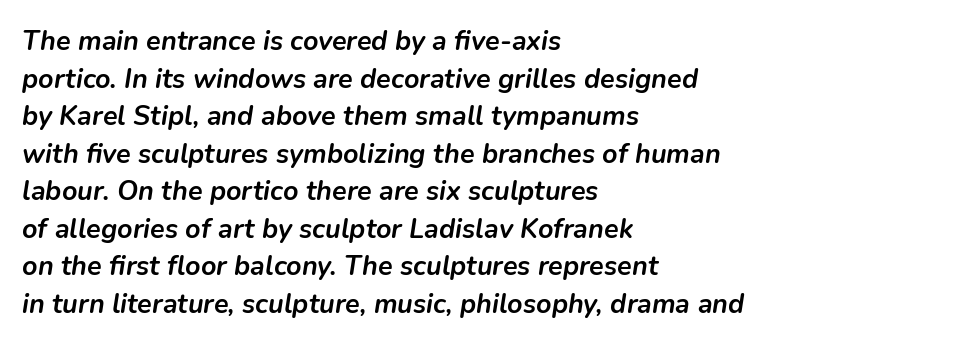
Line beginnings align vertically; line endings do not. Is the letter spacing exaggerated? No — it looks like the ordinary default. In terms of weight, the rendering is a true, heavy bold. Descenders are the only things crossing below the line. Regarding leading, the lines here are spaced in the standard way. There's an unmistakable incline to the writing here.
